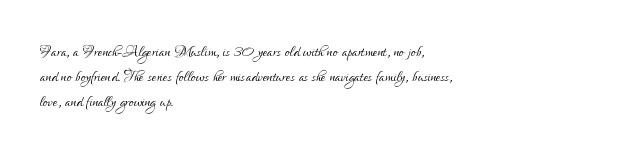
{"bold": "no", "underline": "no", "align": "left", "line_spacing_ratio": 1.2, "letter_spacing": "normal", "letter_spacing_em": 0.0, "glyph_px": 21}
